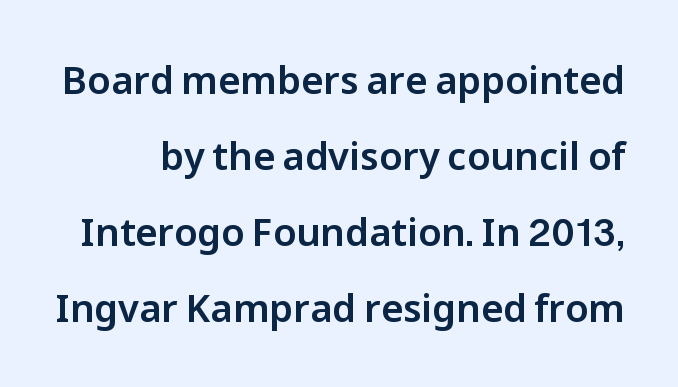
The image shows 38 px sans-serif type, upright; set loose line spacing (2.0x), normal letter spacing, not underlined; low stroke contrast and a medium x-height.
